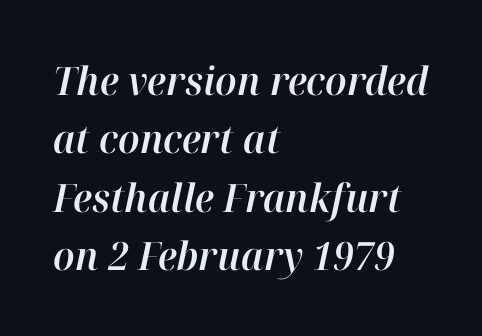
The image shows 39 px text type, italic (leaning right); set left-aligned, normal line spacing (1.5x), normal letter spacing, not underlined; high stroke contrast and a medium x-height.
